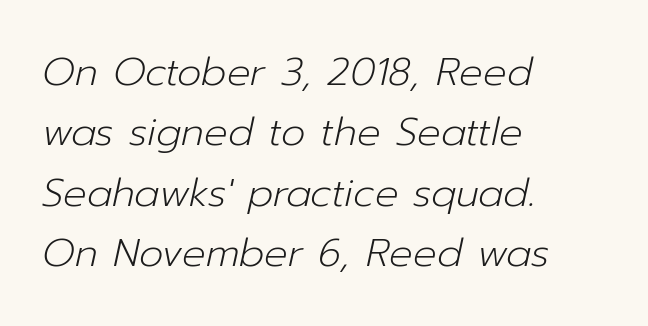
{"italic": "yes", "lean": "right", "slant_degrees": 12, "bold": "no", "weight": "light", "width": "normal", "stroke_contrast": "low", "x_height": "medium", "monospaced": "no", "underline": "no", "align": "left", "line_spacing": "normal", "line_spacing_ratio": 1.55, "letter_spacing": "normal", "letter_spacing_em": 0.0, "glyph_px": 39}
